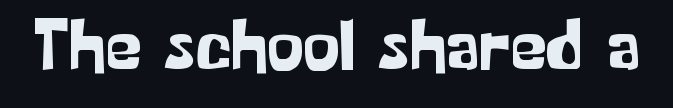
The image shows 73 px sans-serif type, upright; set normal letter spacing, not underlined; low stroke contrast and a medium x-height.
